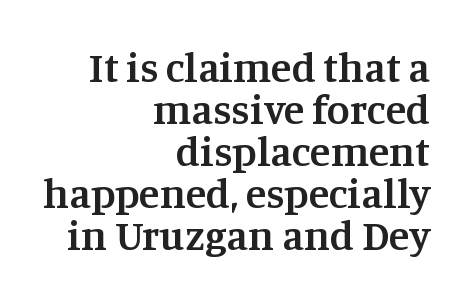
{"serif": "yes", "italic": "no", "bold": "semi", "weight": "semibold", "width": "normal", "stroke_contrast": "medium", "x_height": "large", "monospaced": "no", "underline": "no", "align": "right", "line_spacing": "tight", "line_spacing_ratio": 1.0, "letter_spacing": "normal", "letter_spacing_em": 0.0, "glyph_px": 42}
